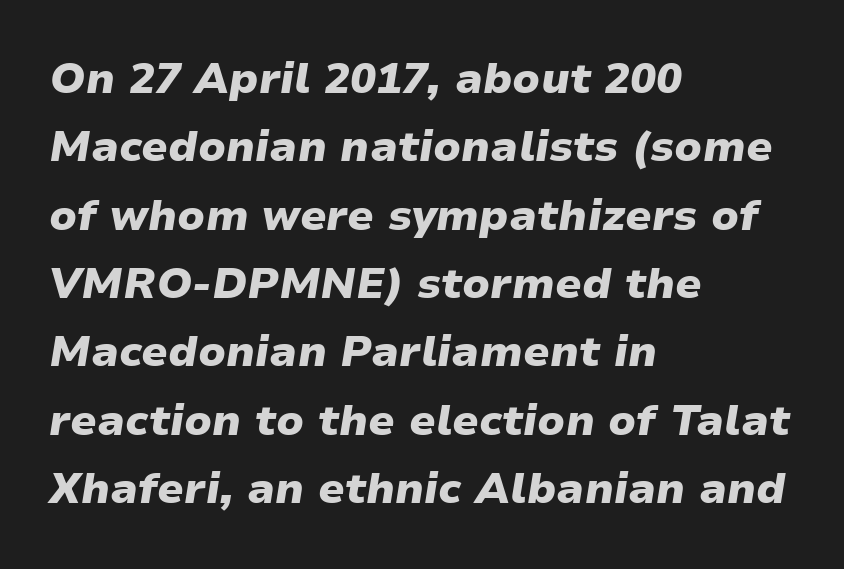
A bare baseline throughout the passage. On the weight axis this lands at bold, roughly 700. Proportional: the letters do not fall into vertical columns. Caption: standard tracking, unaltered. Visually the block forms a straight wall on the left and a jagged coastline on the right. Summary of vertical rhythm: regular, with standard interline spacing.
